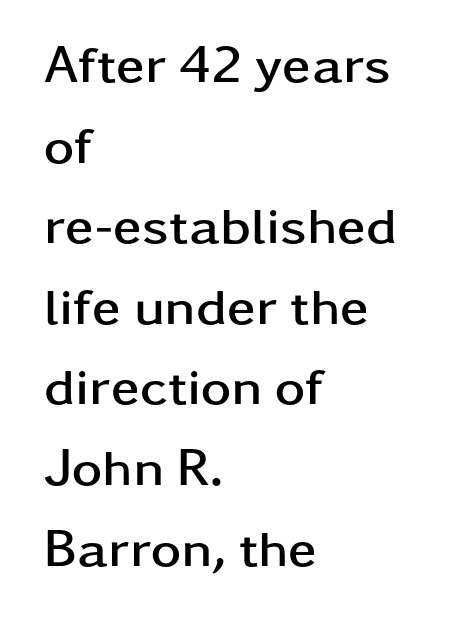
{"serif": "no", "italic": "no", "bold": "yes", "weight": "semibold", "width": "wide", "stroke_contrast": "low", "x_height": "medium", "monospaced": "no", "underline": "no", "align": "left", "line_spacing": "normal", "line_spacing_ratio": 1.55, "letter_spacing": "normal", "letter_spacing_em": 0.0, "glyph_px": 52}
